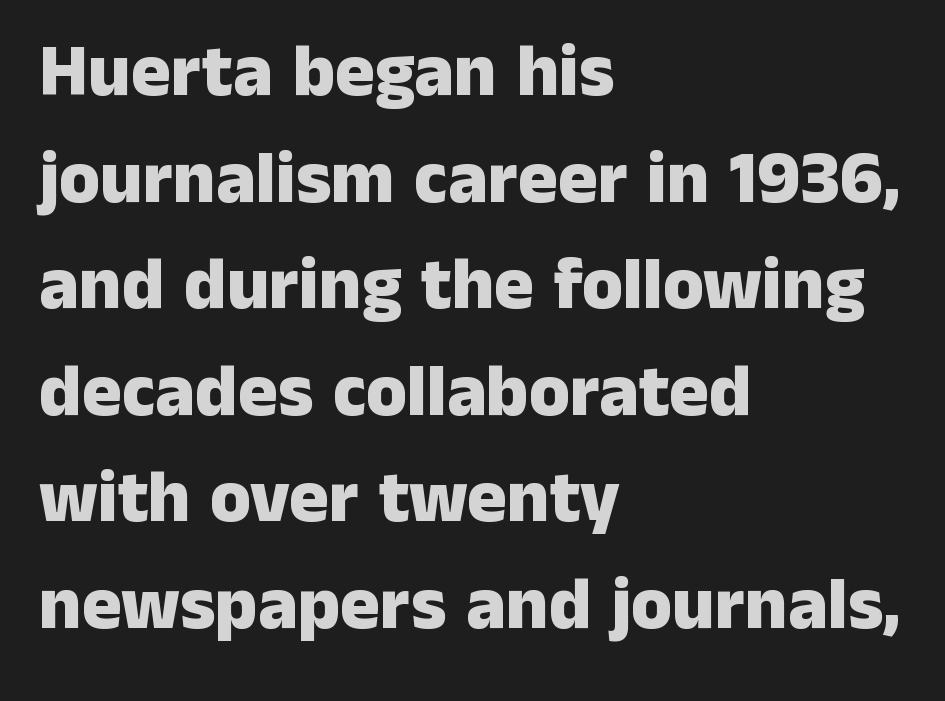
The image shows 74 px heavy sans-serif type, upright; set left-aligned, normal line spacing (1.44x), normal letter spacing, not underlined; low stroke contrast and a medium x-height.
